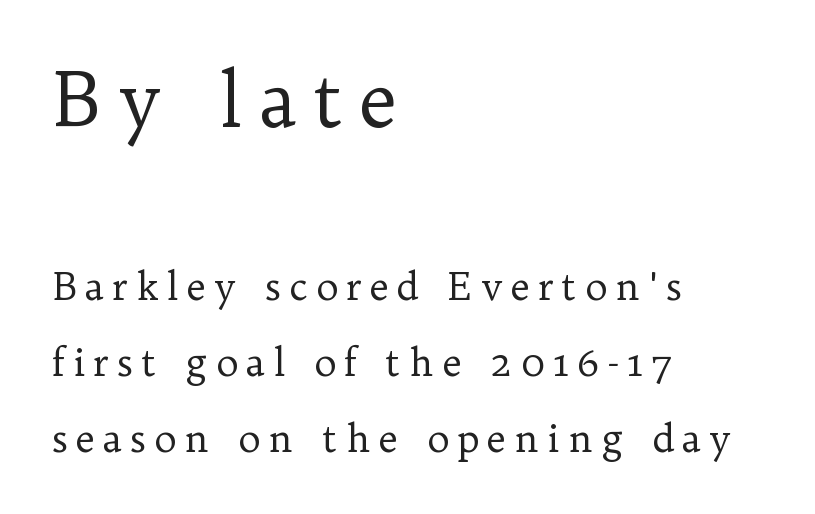
The font is comparable to plain body text, perhaps lighter. Short note: letters widely spaced. In terms of letterform style, serifs are clearly present. The passage shown is typed in a proportional face where columns would drift. When letters stand straight like this, we call the style roman or upright.
